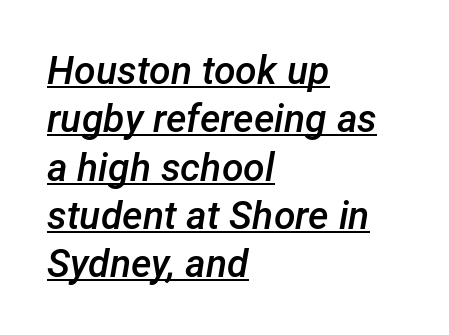
Q: Is the text bold? A: Semi-bold.
Q: Is the text italic (slanted)? A: Yes, it leans right by about 12 degrees.
Q: Is the text underlined? A: Yes.
Q: How is the paragraph aligned? A: Left-aligned.
Q: Is the spacing between letters normal or unusually wide? A: Normal.
Q: Width (condensed, normal, or wide)? A: Normal.
Q: Stroke contrast? A: Low.
Q: x-height? A: Medium.
Q: Monospaced? A: No.
